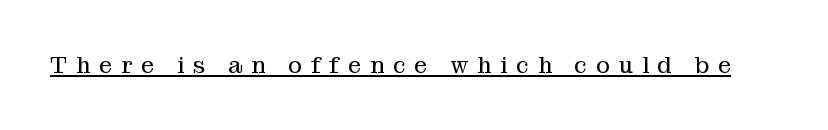
Q: Is the text bold? A: No.
Q: Is the text italic (slanted)? A: No, it is upright.
Q: Is the text underlined? A: Yes.
Q: Is the spacing between letters normal or unusually wide? A: Unusually wide.
